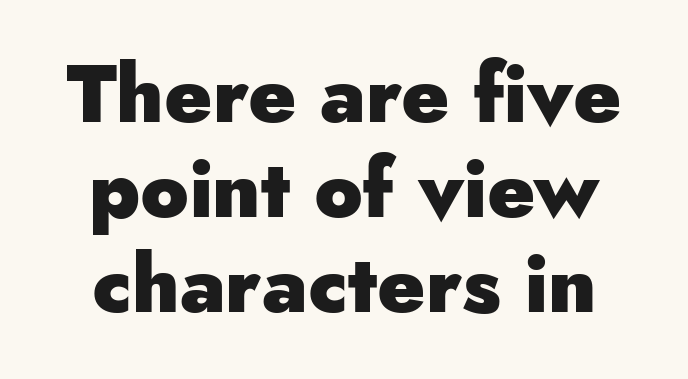
This sample has the flowing, uneven cadence of proportional lettering. A roman cut, with each character standing at attention. The tracking reads as untouched default to a designer's eye. Check where the strokes stop: nothing finishes them off — pure sans.
